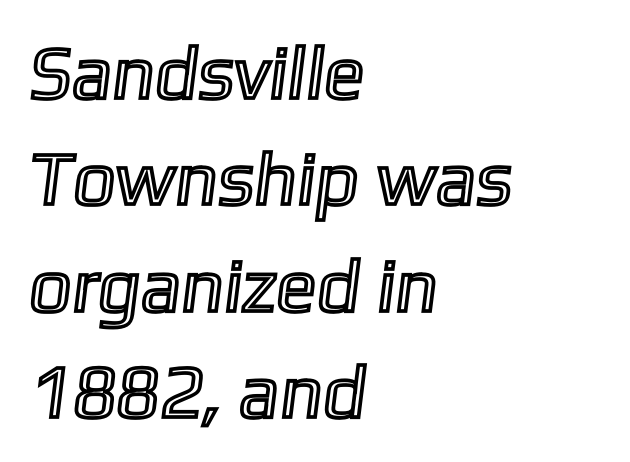
{"width": "normal", "x_height": "medium", "monospaced": "no", "underline": "no", "align": "left", "line_spacing": "normal", "line_spacing_ratio": 1.42, "letter_spacing": "normal", "letter_spacing_em": 0.0, "glyph_px": 75}
